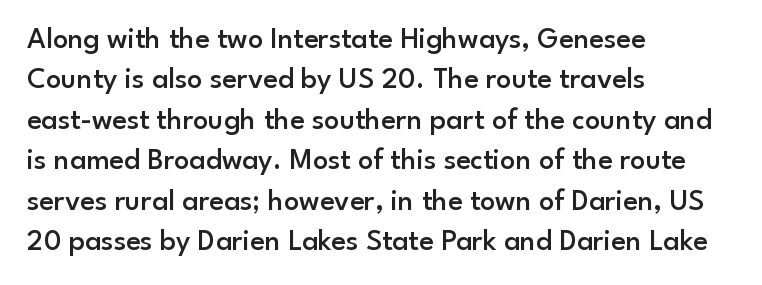
The image shows 30 px semibold sans-serif type, upright; set left-aligned, normal line spacing (1.35x), normal letter spacing, not underlined; low stroke contrast and a small x-height.
